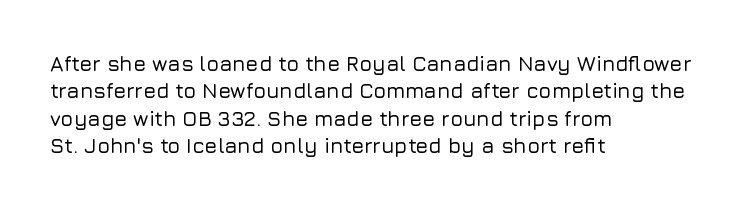
Q: Is the text italic (slanted)? A: No, it is upright.
Q: Is the text underlined? A: No.
Q: How is the paragraph aligned? A: Left-aligned.
Q: Is the spacing between letters normal or unusually wide? A: Normal.
Q: Is the spacing between lines tight, normal or loose? A: Normal.
